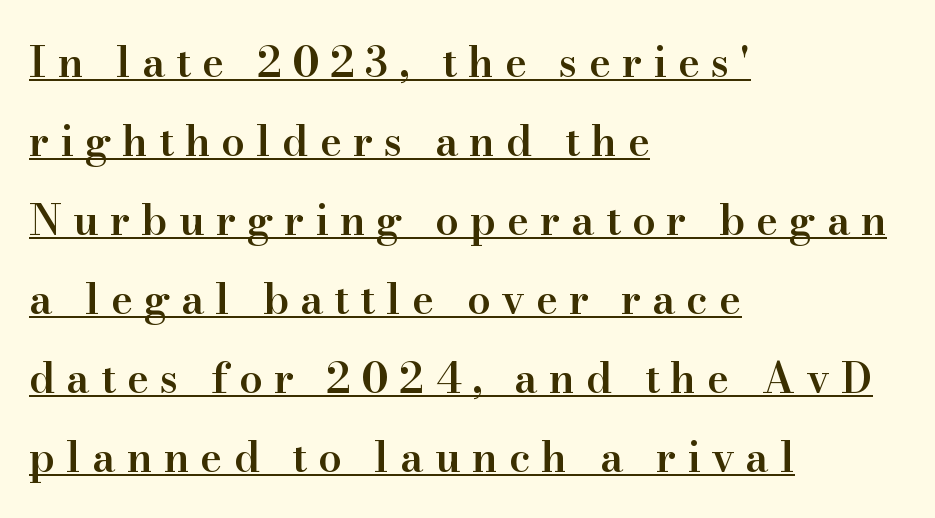
{"serif": "yes", "italic": "no", "bold": "semi", "weight": "semibold", "width": "normal", "stroke_contrast": "high", "x_height": "small", "monospaced": "no", "underline": "yes", "align": "left", "line_spacing_ratio": 1.88, "letter_spacing": "wide", "letter_spacing_em": 0.26, "glyph_px": 42}
